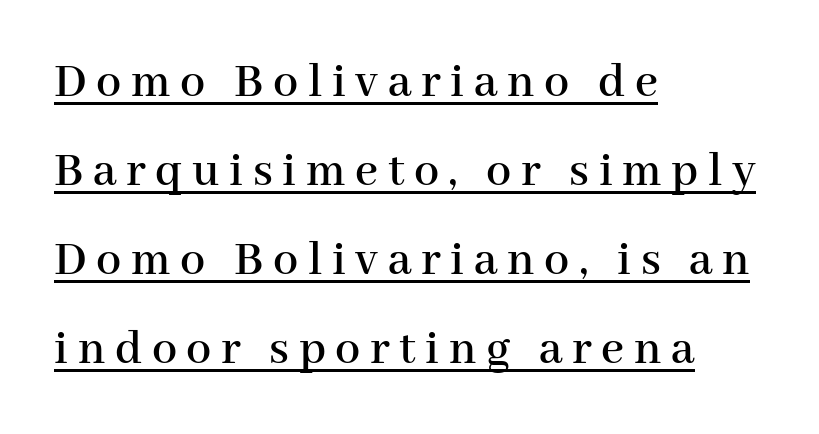
The image shows 50 px serif type, upright; set left-aligned, line spacing 1.78x, underlined; high stroke contrast and a medium x-height.
